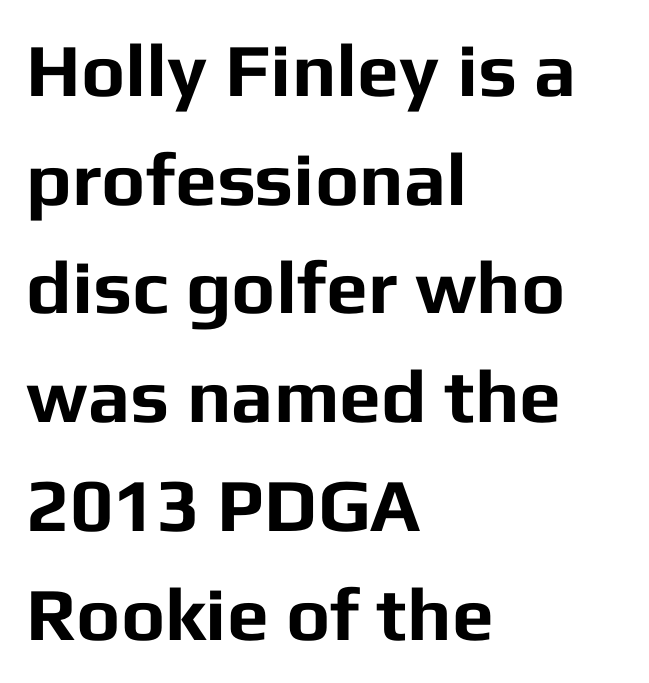
The image shows 75 px bold sans-serif type, upright; set left-aligned, normal line spacing (1.45x), normal letter spacing, not underlined; low stroke contrast and a medium x-height.
